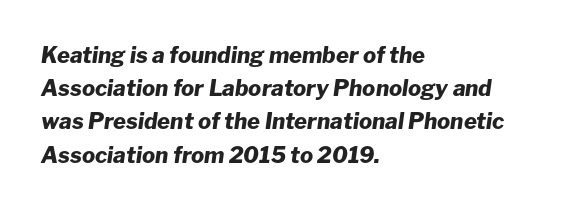
Notice how thick the strokes are: this is what a full bold looks like. Rows of type keep a routine distance in the vertical direction. The rendering anchors every line to the left-hand side. Unmarked baselines from the first word to the last. Emphasis-style slanted type is in use. Standard letterfit; no display-style spreading of the glyphs.
